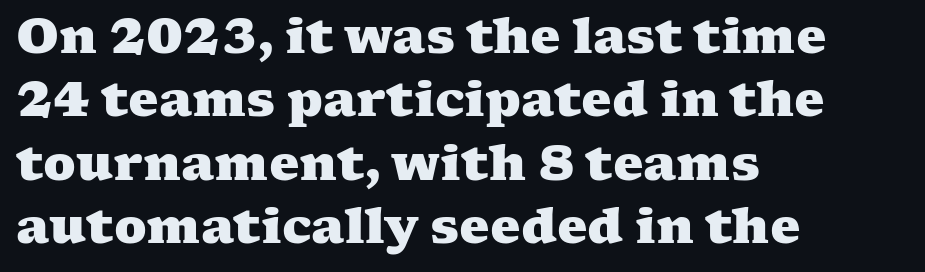
{"serif": "yes", "bold": "yes", "weight": "heavy", "width": "wide", "stroke_contrast": "medium", "x_height": "medium", "monospaced": "no", "underline": "no", "align": "left", "line_spacing": "normal", "line_spacing_ratio": 1.32, "letter_spacing": "normal", "letter_spacing_em": 0.0, "glyph_px": 48}
